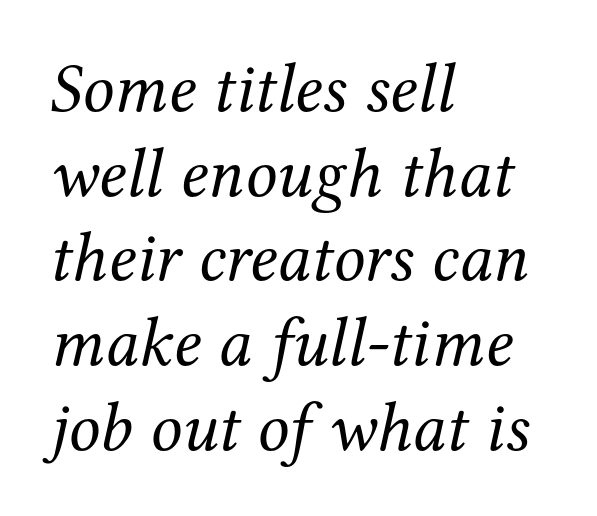
{"serif": "yes", "italic": "yes", "lean": "right", "slant_degrees": 12, "bold": "no", "weight": "regular", "width": "normal", "stroke_contrast": "medium", "x_height": "medium", "monospaced": "no", "underline": "no", "align": "left", "line_spacing_ratio": 1.21, "letter_spacing": "normal", "letter_spacing_em": 0.0, "glyph_px": 70}
